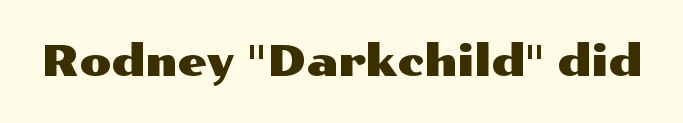
{"serif": "no", "italic": "no", "width": "wide", "stroke_contrast": "medium", "x_height": "medium", "monospaced": "no", "underline": "no", "letter_spacing": "normal", "letter_spacing_em": 0.0, "glyph_px": 42}
